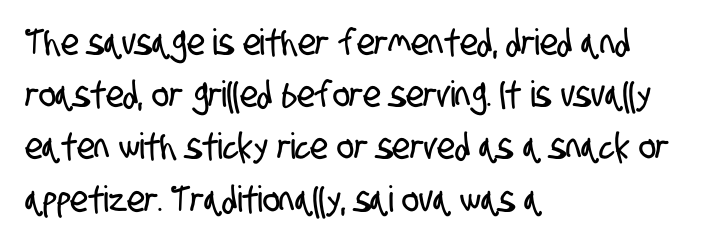
Observe the ordinary spacing: letters are neighbours, not strangers. Notice how the passage keeps a crisp vertical edge on the left only. Beneath every word, the page is bare. These lines are rendered in a variable-pitch font. The leading is moderate, giving the passage an even texture.
